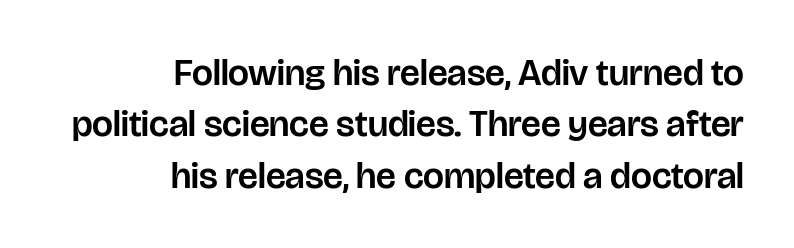
Q: Is the text italic (slanted)? A: No, it is upright.
Q: Is the typeface a serif or a sans-serif typeface? A: Sans-serif.
Q: Is the text underlined? A: No.
Q: How is the paragraph aligned? A: Right-aligned.
Q: Is the spacing between letters normal or unusually wide? A: Normal.
Q: Is the spacing between lines tight, normal or loose? A: Normal.
Q: Width (condensed, normal, or wide)? A: Normal.
Q: Stroke contrast? A: Low.
Q: x-height? A: Large.
Q: Monospaced? A: No.
